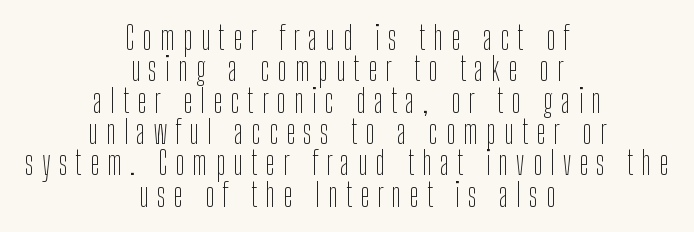
Descender tails drop into unmarked territory. The letters are spread apart with noticeably loose tracking. Reading down the block, each line starts at a different indent, mirrored at its end. Students, observe: this is what under-led, compact text looks like.
